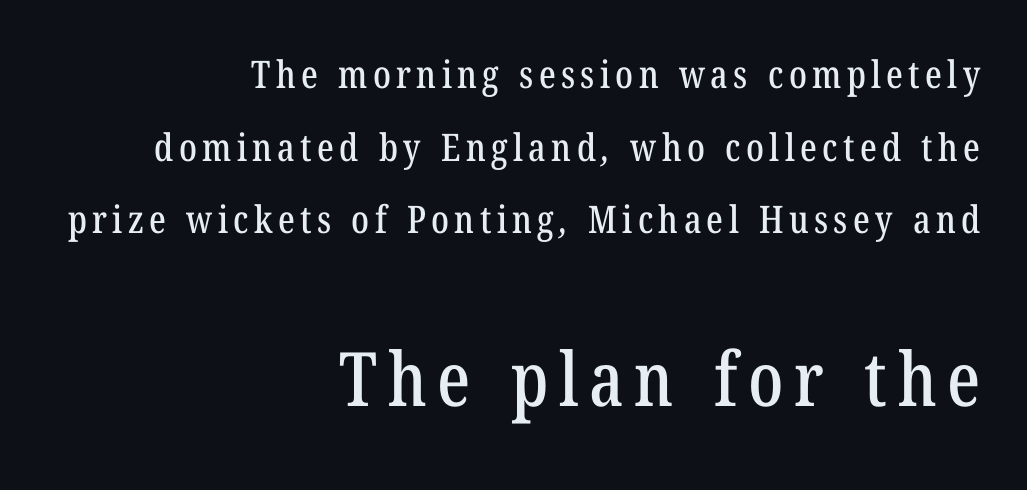
Q: Is the typeface a serif or a sans-serif typeface? A: Serif.
Q: Is the text underlined? A: No.
Q: How is the paragraph aligned? A: Right-aligned.
Q: Is the spacing between lines tight, normal or loose? A: Loose.
Q: Which block of text is set in a larger size, the first (top) or the second (bottom)? A: The second (bottom) one.
Q: Width (condensed, normal, or wide)? A: Condensed.
Q: Stroke contrast? A: Low.
Q: x-height? A: Medium.
Q: Monospaced? A: No.
